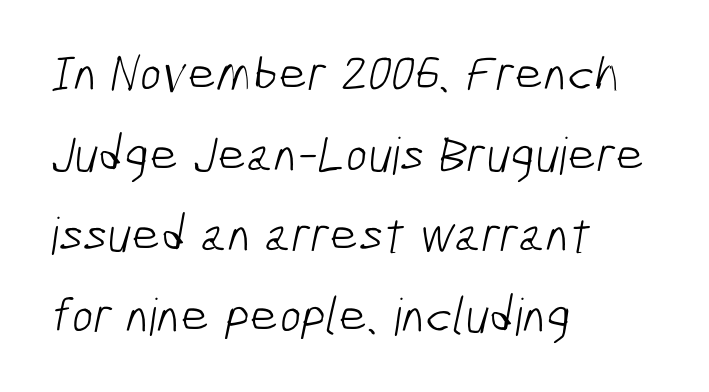
The rendering uses a moderate line-height, typical for paragraphs. The face looks like a standard text weight, possibly lighter. A sans-serif font was chosen for this passage. Descender tails drop into unmarked territory. Spacing verdict: proportional, widths tailored to each character.
